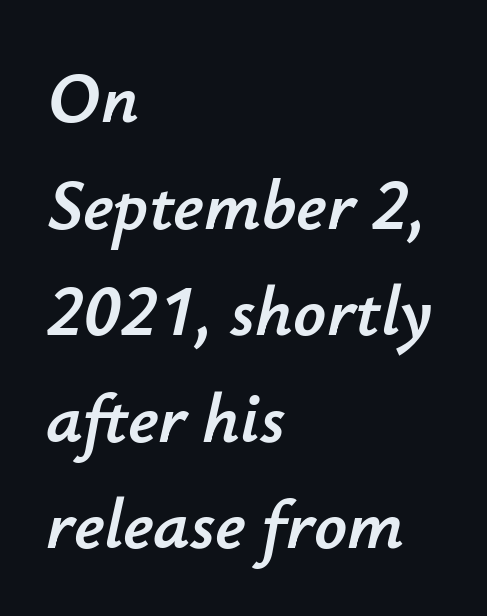
Q: Is the text italic (slanted)? A: Yes, it leans right by about 12 degrees.
Q: Is the text underlined? A: No.
Q: How is the paragraph aligned? A: Left-aligned.
Q: Is the spacing between letters normal or unusually wide? A: Normal.
Q: Is the spacing between lines tight, normal or loose? A: Normal.
Q: Width (condensed, normal, or wide)? A: Normal.
Q: Stroke contrast? A: Low.
Q: x-height? A: Small.
Q: Monospaced? A: No.
